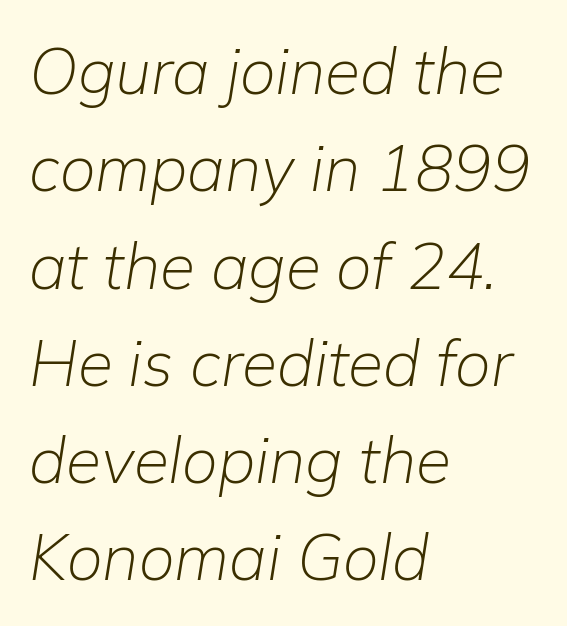
Quick note: interline space is typical. Is this a fixed-width face? No — the glyphs have proportional, varying widths. Caption: standard tracking, unaltered. Would a proofreader flag this as italicized? Yes. Stems and bowls with no extra thickness — not bold.
